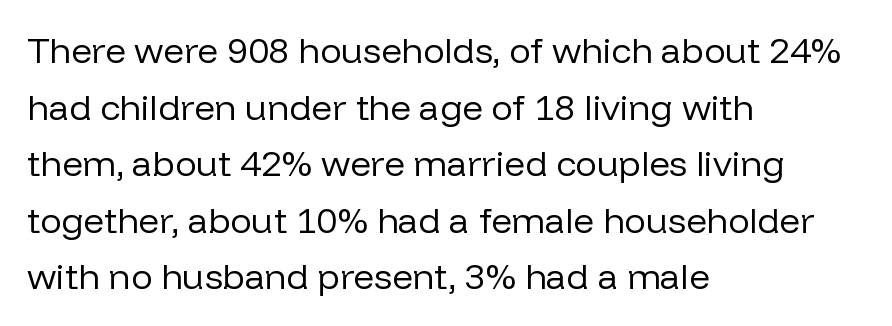
In CSS terms this would be text-align: left. Weight: in the light-to-regular range. Serifs: no, the terminals of the letterforms are clean. A typesetter would call this zero additional tracking. Descenders hang freely into open space. Normally led — the rows are evenly, conventionally spaced.
